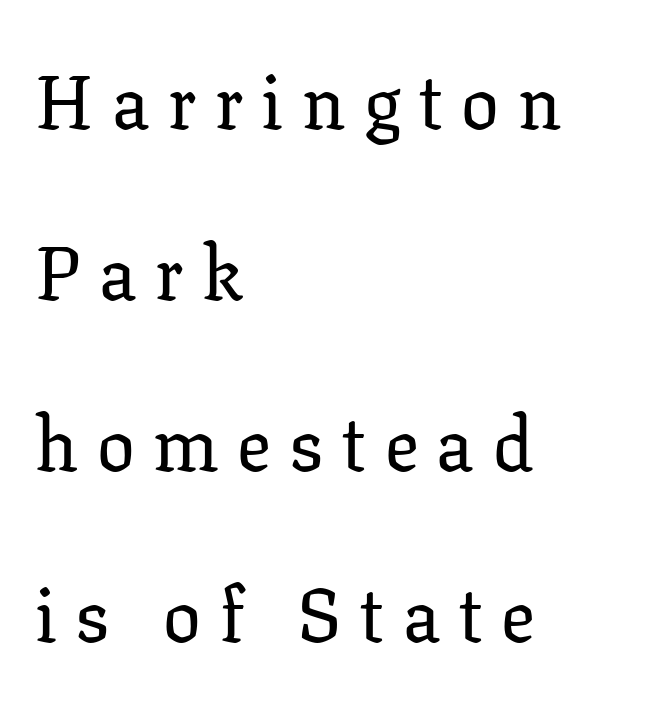
The image shows 75 px serif type, upright; set left-aligned, loose line spacing (2.28x), unusually wide letter spacing (+0.25 em), not underlined; low stroke contrast and a medium x-height.
